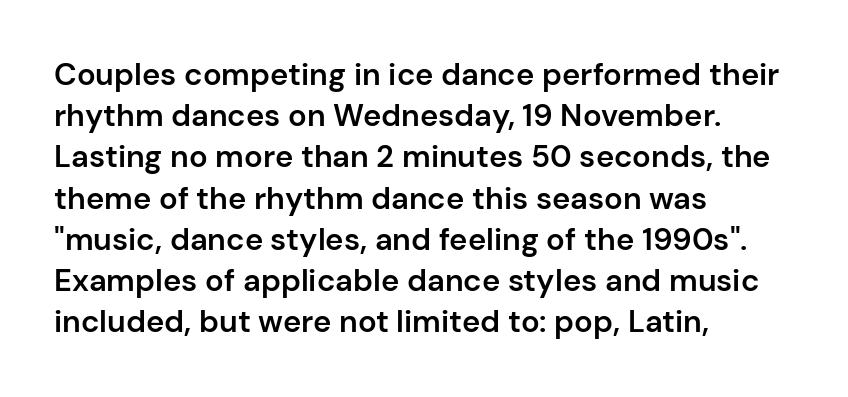
A typesetter would call this proportional, since set widths differ per character. The glyphs are unaccompanied by any horizontal stroke below them. This rendering uses left alignment, leaving the right contour irregular. This is the in-between weight designers call semibold or demi. Is there much room between lines? A standard amount, neither cramped nor airy. This sample uses an upright cut, with every glyph sitting square on the baseline.
